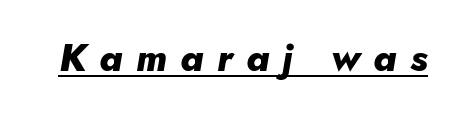
Q: Is the text bold? A: Yes.
Q: Is the text italic (slanted)? A: Yes, it leans right by about 5 degrees.
Q: Is the text underlined? A: Yes.
Q: Is the spacing between letters normal or unusually wide? A: Unusually wide.
Q: Width (condensed, normal, or wide)? A: Normal.
Q: Stroke contrast? A: Low.
Q: x-height? A: Small.
Q: Monospaced? A: No.
